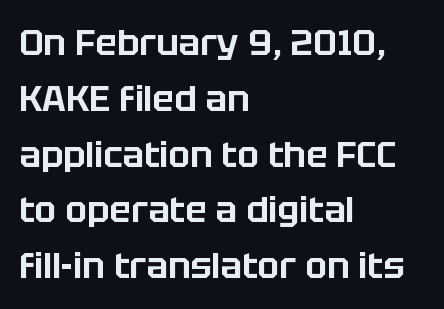
Q: Is the text italic (slanted)? A: No, it is upright.
Q: Is the typeface a serif or a sans-serif typeface? A: Sans-serif.
Q: Is the text underlined? A: No.
Q: How is the paragraph aligned? A: Left-aligned.
Q: Is the spacing between letters normal or unusually wide? A: Normal.
Q: Is the spacing between lines tight, normal or loose? A: Normal.
Q: Width (condensed, normal, or wide)? A: Normal.
Q: Stroke contrast? A: Low.
Q: x-height? A: Large.
Q: Monospaced? A: No.
